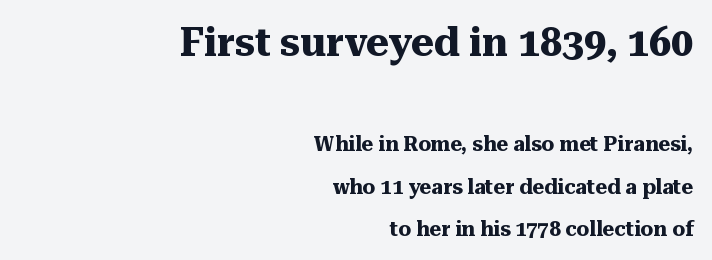
The image shows 39 px heavy serif type, upright; set right-aligned, loose line spacing (2.11x), normal letter spacing, not underlined; the first (top) block is 1.95x larger; medium stroke contrast and a medium x-height.
